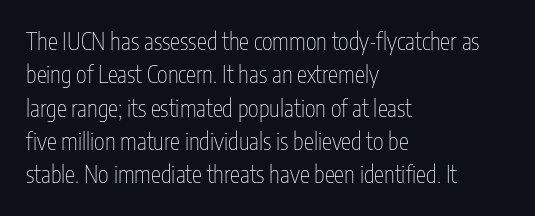
How would I describe the line gaps? Plain and ordinary. Just letters on the line, the space beneath them empty. Alignment: flush left. In terms of posture, this sample is upright.
